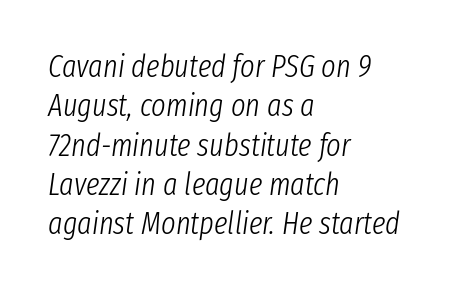
Q: Is the text bold? A: No.
Q: Is the text italic (slanted)? A: Yes, it leans right by about 8 degrees.
Q: Is the text underlined? A: No.
Q: How is the paragraph aligned? A: Left-aligned.
Q: Is the spacing between letters normal or unusually wide? A: Normal.
Q: Is the spacing between lines tight, normal or loose? A: Normal.
Q: Width (condensed, normal, or wide)? A: Condensed.
Q: Stroke contrast? A: Low.
Q: x-height? A: Medium.
Q: Monospaced? A: No.
